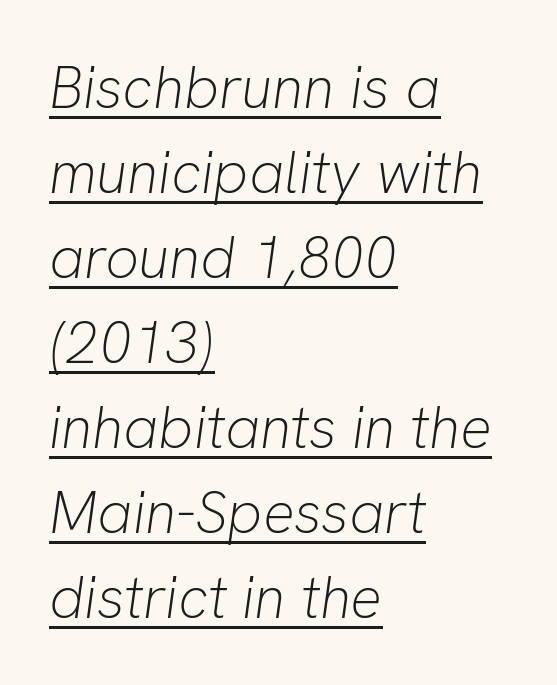
Do the characters align in a grid? No, the font is proportional. These glyphs show unthickened strokes, regular width or finer. The paragraph has a hard left edge and a soft right edge. A rule runs beneath these lines of type. A normal amount of white space separates one row of letters from the next.
